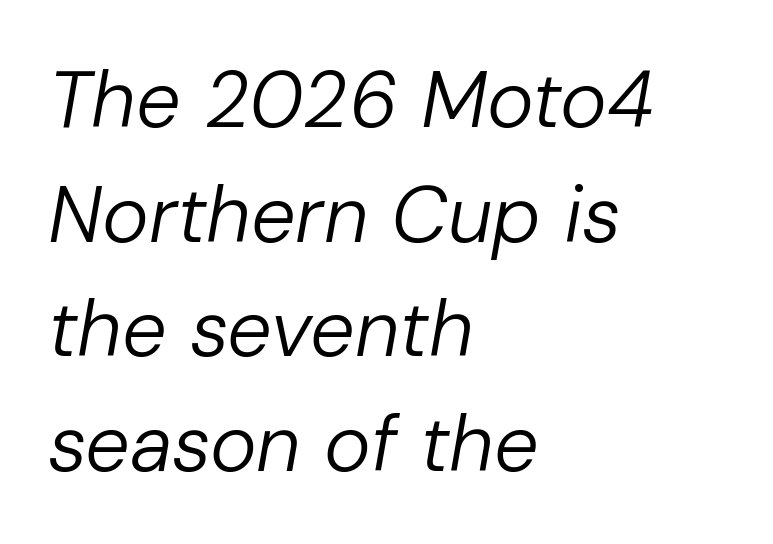
Q: Is the text bold? A: No.
Q: Is the text italic (slanted)? A: Yes, it leans right by about 10 degrees.
Q: Is the text underlined? A: No.
Q: How is the paragraph aligned? A: Left-aligned.
Q: Is the spacing between letters normal or unusually wide? A: Normal.
Q: Is the spacing between lines tight, normal or loose? A: Normal.
Q: Width (condensed, normal, or wide)? A: Normal.
Q: Stroke contrast? A: Low.
Q: x-height? A: Medium.
Q: Monospaced? A: No.
